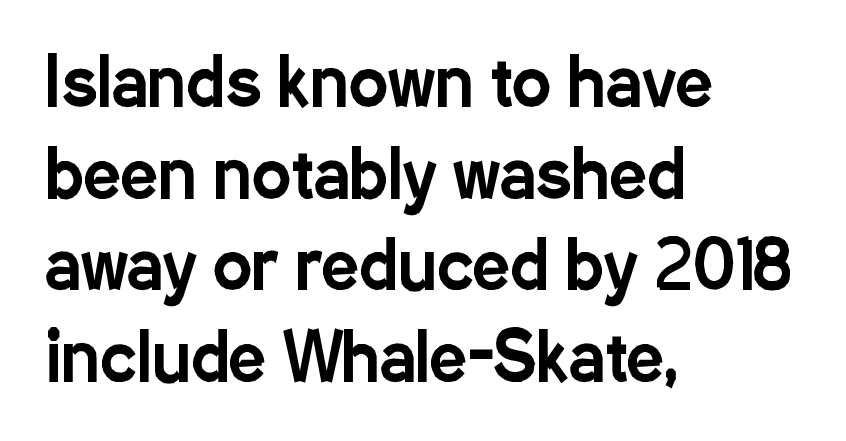
The space between consecutive lines is moderate. The letters stand straight up with perfectly vertical stems. Think of a printed novel: that variable character pitch is what you see here. The glyphs are unaccompanied by any horizontal stroke below them. Classification — sans serif. Here the glyphs are tracked normally, forming tight word shapes.
